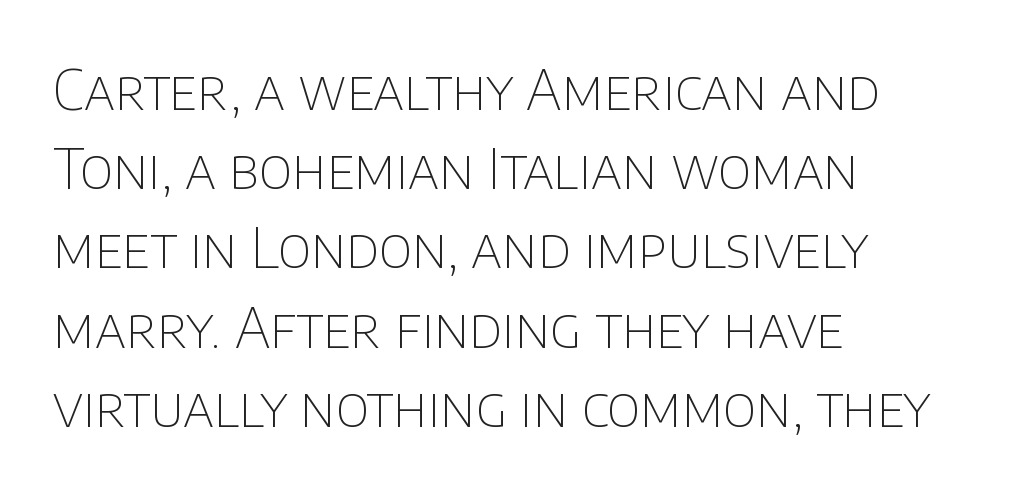
Q: Is the text bold? A: No.
Q: Is the text italic (slanted)? A: No, it is upright.
Q: Is the typeface a serif or a sans-serif typeface? A: Sans-serif.
Q: Is the text underlined? A: No.
Q: How is the paragraph aligned? A: Left-aligned.
Q: Is the spacing between letters normal or unusually wide? A: Normal.
Q: Is the spacing between lines tight, normal or loose? A: Normal.
Q: Width (condensed, normal, or wide)? A: Normal.
Q: Stroke contrast? A: Low.
Q: x-height? A: Large.
Q: Monospaced? A: No.
